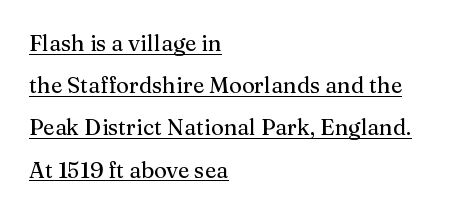
The image shows 22 px text type, upright; set left-aligned, loose line spacing (1.92x), normal letter spacing, underlined.
